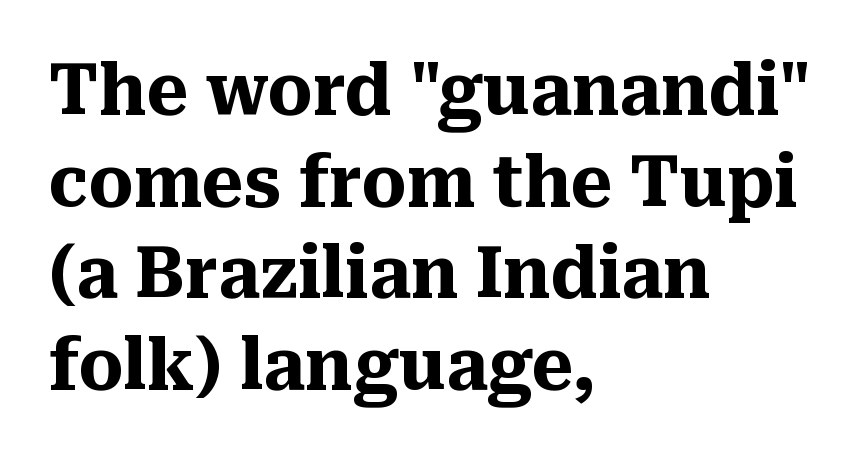
Decoration check: the copy has no underline. Emphasis by weight is at full strength: bold. What kind of face is this? One with serifs. Do the letters lean? They stand straight.
